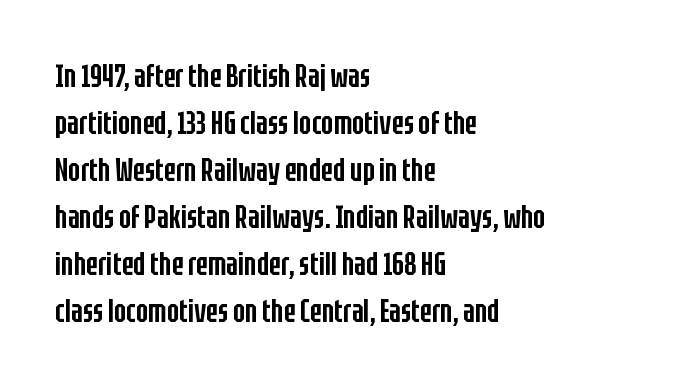
The image shows 32 px semibold, condensed sans-serif type, upright; set left-aligned, normal line spacing (1.47x), normal letter spacing, not underlined; low stroke contrast and a large x-height.
